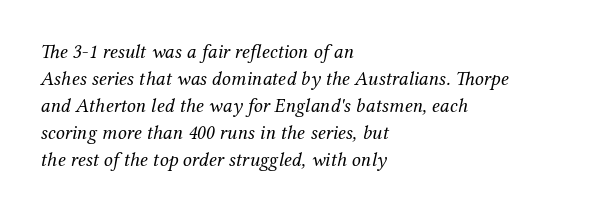
The image shows 20 px text type, italic (leaning right); set left-aligned, normal line spacing (1.35x), normal letter spacing, not underlined.
